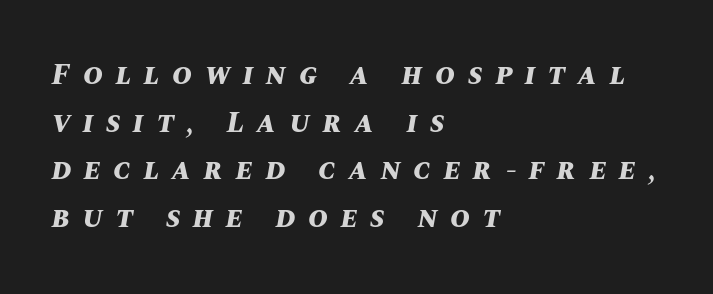
The image shows 30 px bold type, italic (leaning right); set left-aligned, normal line spacing (1.59x), unusually wide letter spacing (+0.43 em), not underlined; medium stroke contrast and a large x-height.
